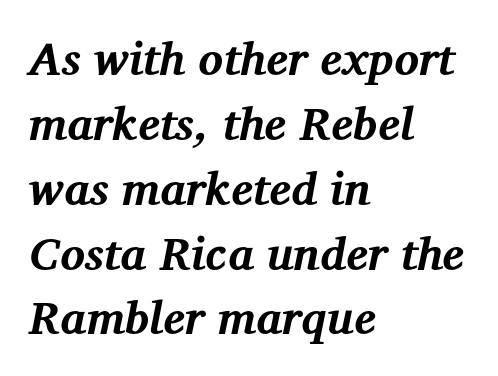
Note the varied advance widths — an 'i' is clearly narrower than an 'm'. Rule under the text: the space is simply empty. A typesetter would call this zero additional tracking. Leading: standard. Layout note: lines flush left. I'd call this a serif setting — the letters wear small feet.
